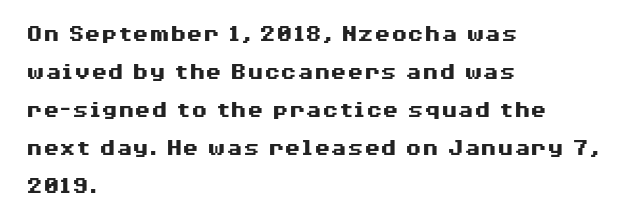
The space between consecutive lines is moderate. Alignment: flush left. The passage shown is not underscored anywhere. The type is set solid horizontally, with unmodified tracking. The characters look thick and weighty, a clear bold. Unlike italic type, these characters show no tilt at all.
